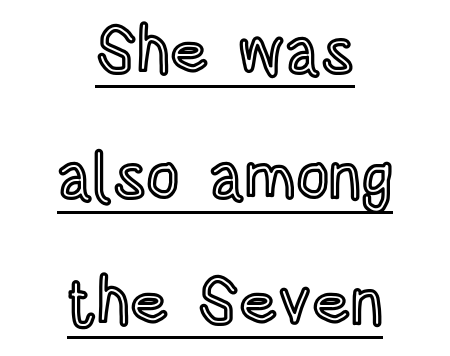
{"italic": "no", "width": "condensed", "x_height": "large", "monospaced": "no", "underline": "yes", "align": "center", "line_spacing": "loose", "line_spacing_ratio": 1.93, "letter_spacing": "normal", "letter_spacing_em": 0.0, "glyph_px": 65}
